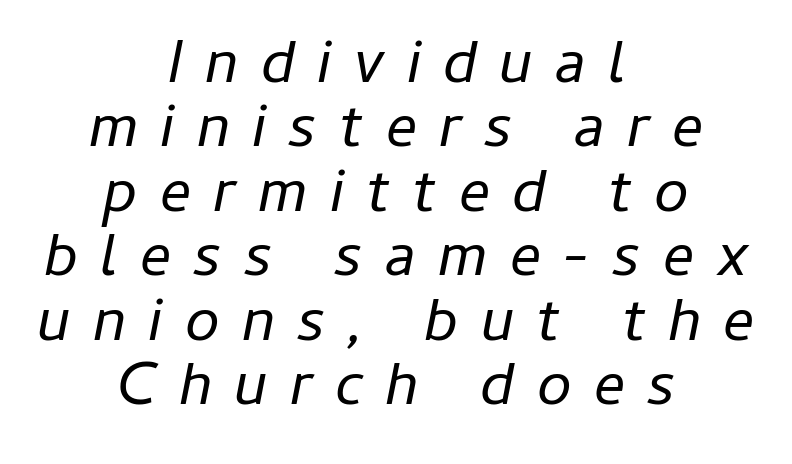
Q: Is the text bold? A: No.
Q: Is the text italic (slanted)? A: Yes, it leans right by about 11 degrees.
Q: Is the text underlined? A: No.
Q: How is the paragraph aligned? A: Centered.
Q: Is the spacing between letters normal or unusually wide? A: Unusually wide.
Q: Is the spacing between lines tight, normal or loose? A: Tight.
Q: Width (condensed, normal, or wide)? A: Normal.
Q: Stroke contrast? A: Low.
Q: x-height? A: Medium.
Q: Monospaced? A: No.
